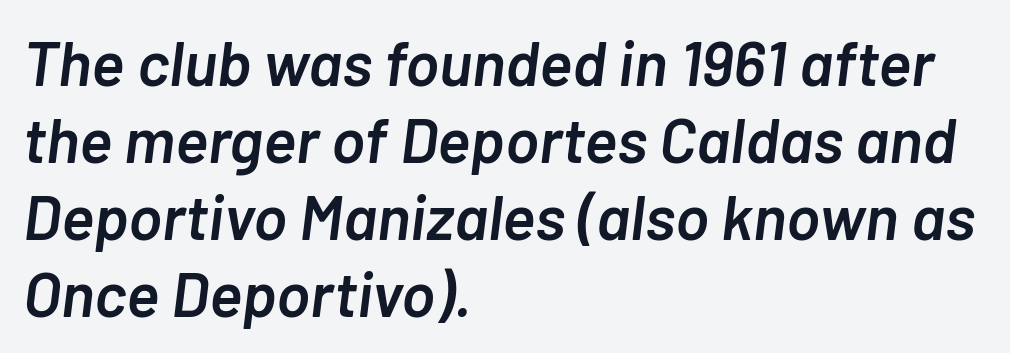
The image shows 63 px semibold type, italic (leaning right); set left-aligned, line spacing 1.22x, normal letter spacing, not underlined; low stroke contrast and a medium x-height.
